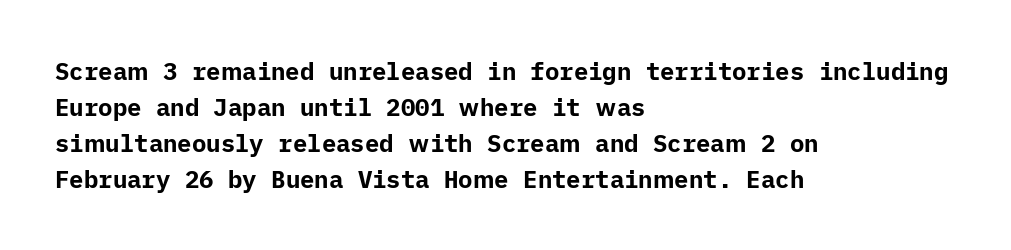
Q: Is the text bold? A: Yes.
Q: Is the text italic (slanted)? A: No, it is upright.
Q: Is the text underlined? A: No.
Q: How is the paragraph aligned? A: Left-aligned.
Q: Is the spacing between letters normal or unusually wide? A: Normal.
Q: Is the spacing between lines tight, normal or loose? A: Normal.
